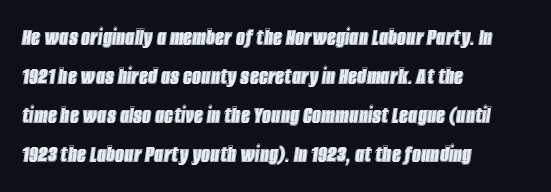
Italic? Definitely — the glyphs are oblique. The letters sit at their default tracking, neither squeezed nor spread. Letters rest on an invisible, unmarked baseline. Is there much room between lines? A standard amount, neither cramped nor airy. One-word summary of the alignment: left.
